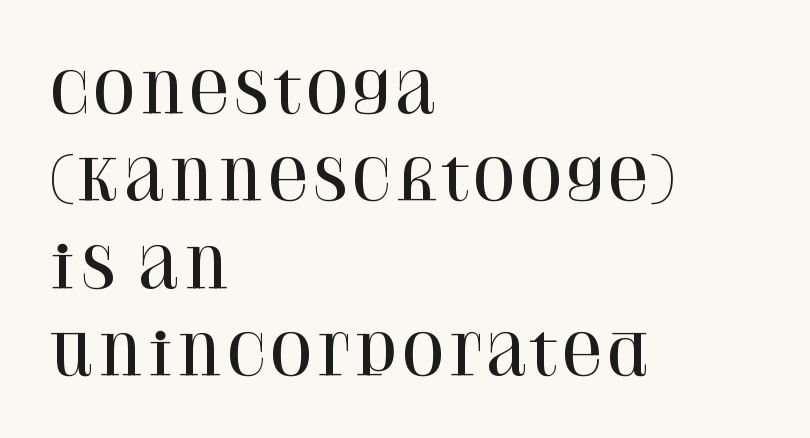
{"serif": "yes", "italic": "no", "width": "normal", "stroke_contrast": "high", "x_height": "large", "monospaced": "no", "underline": "no", "align": "left", "line_spacing": "normal", "line_spacing_ratio": 1.56, "letter_spacing": "normal", "letter_spacing_em": 0.0, "glyph_px": 56}
